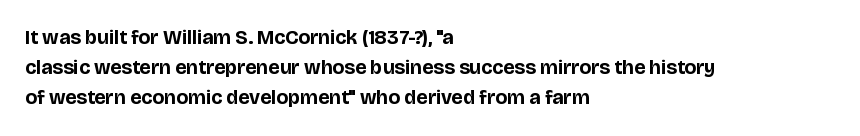
Where is the straight margin? On the left. Between one letter and the next there's only the usual sliver of space. Is there any slant? The stems are plumb. Every letter is thick-stroked: bold, no question.
